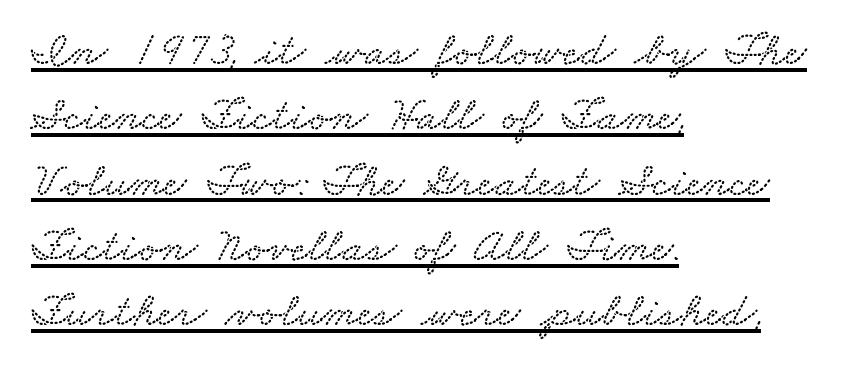
This sample has the flowing, uneven cadence of proportional lettering. Observe the ordinary spacing: letters are neighbours, not strangers. Alignment: flush left. The passage shown stacks its lines at a standard gap.
